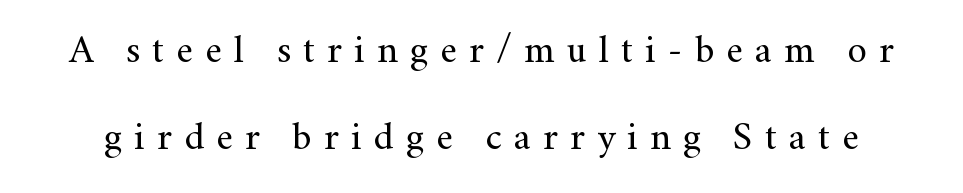
The image shows 39 px regular-weight serif type, upright; set loose line spacing (2.23x), unusually wide letter spacing (+0.31 em), not underlined; medium stroke contrast and a small x-height.
